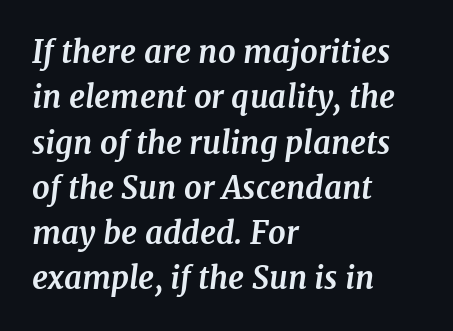
The image shows 31 px bold serif type, italic (leaning right); set left-aligned, normal line spacing (1.46x), normal letter spacing, not underlined; medium stroke contrast and a medium x-height.
